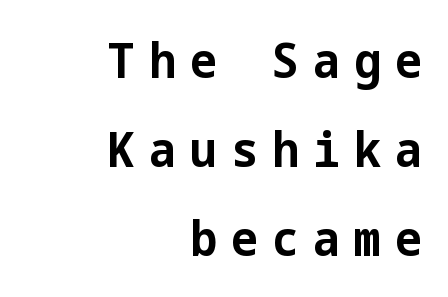
{"serif": "no", "italic": "no", "bold": "yes", "weight": "bold", "width": "normal", "stroke_contrast": "low", "x_height": "medium", "underline": "no", "align": "right", "line_spacing_ratio": 1.85, "letter_spacing": "wide", "letter_spacing_em": 0.29, "glyph_px": 48}
